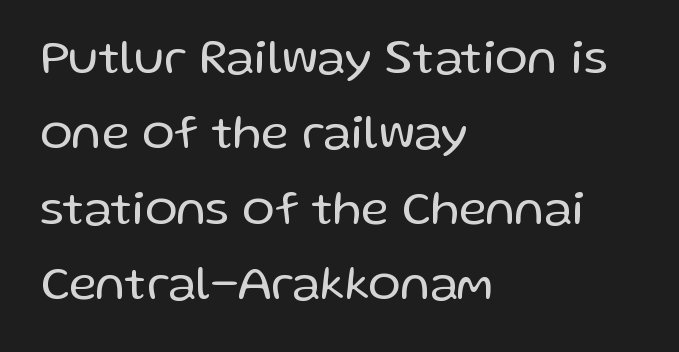
The image shows 48 px regular-weight sans-serif type, upright; set left-aligned, normal line spacing (1.57x), normal letter spacing, not underlined; low stroke contrast and a medium x-height.
